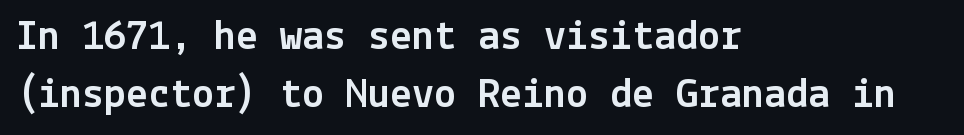
{"serif": "no", "italic": "no", "width": "normal", "x_height": "medium", "underline": "no", "align": "left", "line_spacing": "normal", "line_spacing_ratio": 1.32, "letter_spacing": "normal", "letter_spacing_em": 0.0, "glyph_px": 44}
